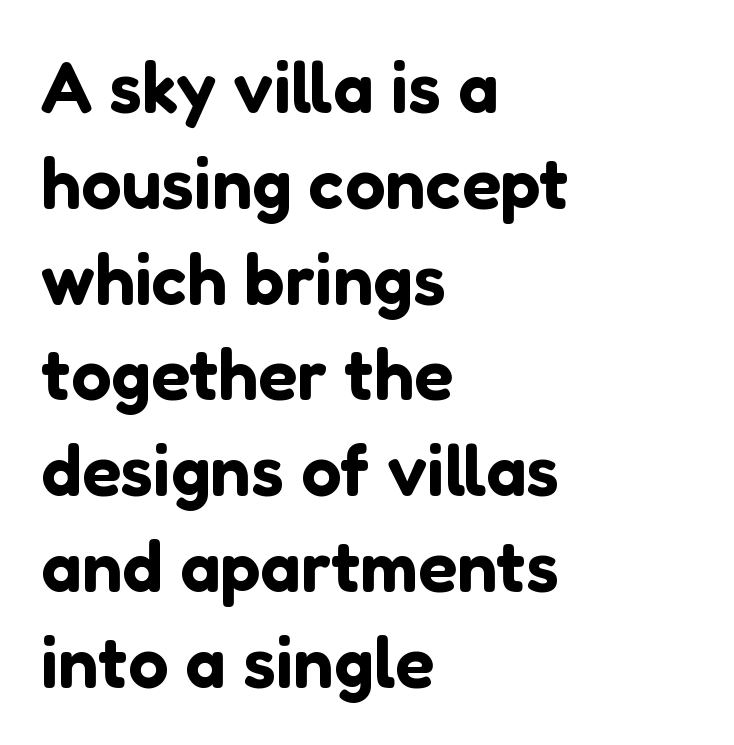
Q: Is the text italic (slanted)? A: No, it is upright.
Q: Is the typeface a serif or a sans-serif typeface? A: Sans-serif.
Q: Is the text underlined? A: No.
Q: How is the paragraph aligned? A: Left-aligned.
Q: Is the spacing between letters normal or unusually wide? A: Normal.
Q: Is the spacing between lines tight, normal or loose? A: Normal.
Q: Width (condensed, normal, or wide)? A: Normal.
Q: Stroke contrast? A: Low.
Q: x-height? A: Medium.
Q: Monospaced? A: No.
